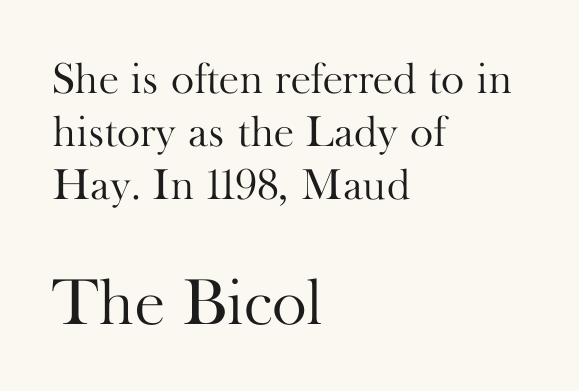
The image shows 66 px light serif type, upright; set left-aligned, line spacing 1.2x, normal letter spacing, not underlined; the second (bottom) block is 1.5x larger; high stroke contrast and a small x-height.
